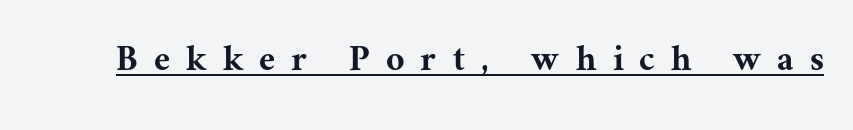
{"serif": "yes", "italic": "no", "width": "normal", "stroke_contrast": "medium", "x_height": "medium", "monospaced": "no", "underline": "yes", "letter_spacing": "wide", "letter_spacing_em": 0.42, "glyph_px": 40}
